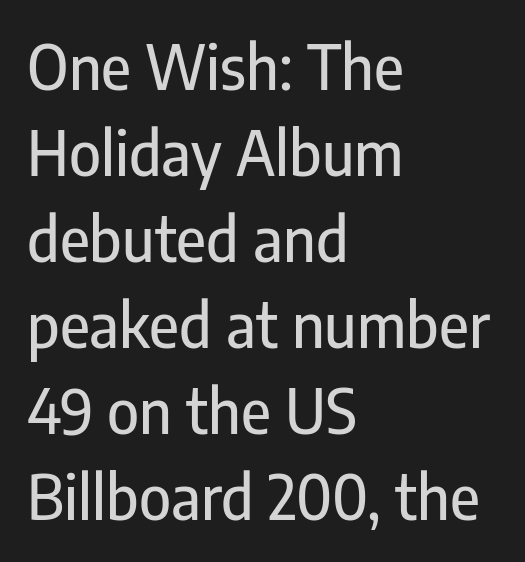
Nobody drew a line under any word here. Proportional: the letters do not fall into vertical columns. Compared with typical body copy, the letter spacing here is the same. Nothing sits at the stroke ends, so this counts as sans-serif. Leading: standard. One-word summary of the alignment: left.
